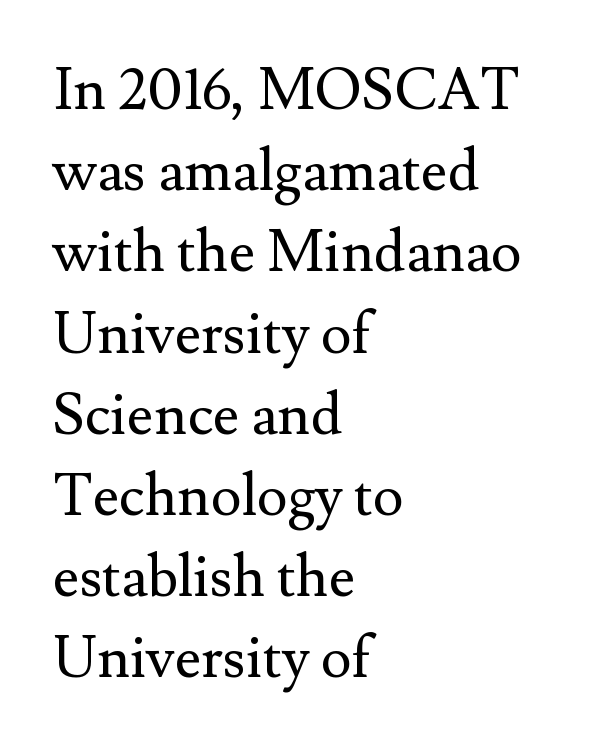
The image shows 58 px regular-weight serif type, upright; set left-aligned, normal line spacing (1.4x), normal letter spacing, not underlined; medium stroke contrast and a small x-height.
